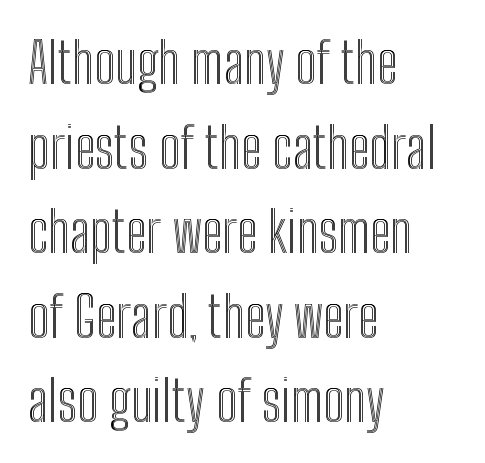
Regular leading. Honestly, the letter spacing is just normal — you wouldn't notice it. The letters advance in unequal steps, a hallmark of proportional type. These lines stack with their left ends in a neat column. The words here are not underlined.
